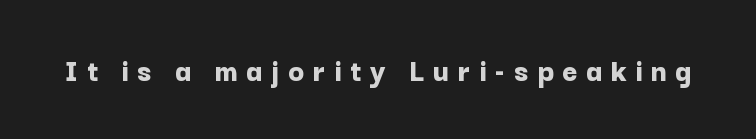
This sample uses expanded letter spacing, leaving extra air between glyphs. Notice how the stems are strictly vertical — no italics here. In terms of weight, the rendering is a true, heavy bold. Proportional: the letters do not fall into vertical columns. Observe the absence of serifs on each vertical stroke in this sample.
